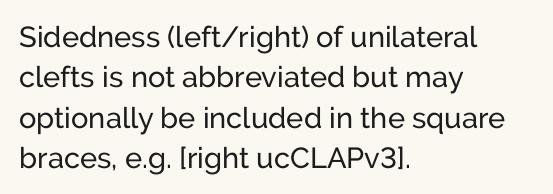
Q: Is the text italic (slanted)? A: No, it is upright.
Q: Is the typeface a serif or a sans-serif typeface? A: Sans-serif.
Q: Is the text underlined? A: No.
Q: How is the paragraph aligned? A: Left-aligned.
Q: Is the spacing between letters normal or unusually wide? A: Normal.
Q: Is the spacing between lines tight, normal or loose? A: Normal.
Q: Width (condensed, normal, or wide)? A: Normal.
Q: Stroke contrast? A: Low.
Q: x-height? A: Medium.
Q: Monospaced? A: No.
